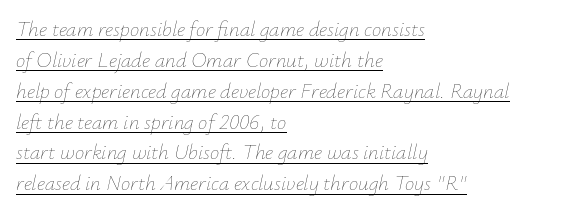
{"italic": "yes", "lean": "right", "slant_degrees": 12, "bold": "no", "underline": "yes", "align": "left", "line_spacing": "normal", "line_spacing_ratio": 1.47, "letter_spacing": "normal", "letter_spacing_em": 0.0, "glyph_px": 21}
